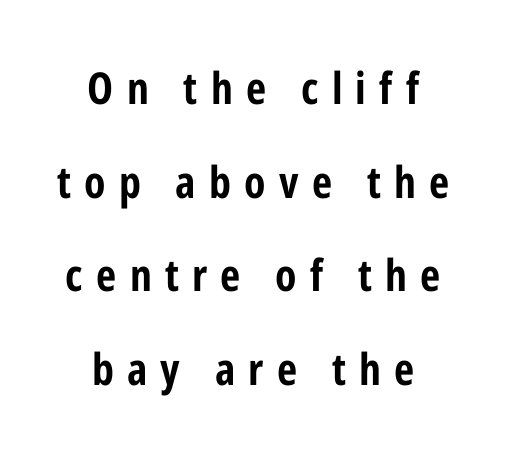
Q: Is the text bold? A: Yes.
Q: Is the text italic (slanted)? A: No, it is upright.
Q: Is the typeface a serif or a sans-serif typeface? A: Sans-serif.
Q: Is the text underlined? A: No.
Q: How is the paragraph aligned? A: Centered.
Q: Is the spacing between letters normal or unusually wide? A: Unusually wide.
Q: Is the spacing between lines tight, normal or loose? A: Loose.
Q: Width (condensed, normal, or wide)? A: Condensed.
Q: Stroke contrast? A: Low.
Q: x-height? A: Medium.
Q: Monospaced? A: No.
